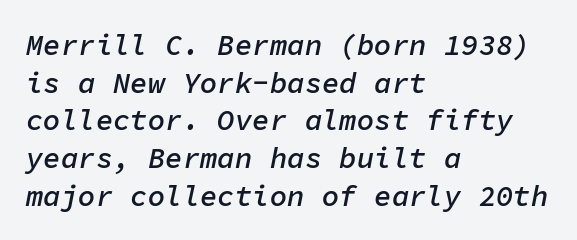
Quick note: italic. Letter spacing: default. Vertical spacing — default. Rule under the text: the space is simply empty. The letters march in equal steps, a hallmark of fixed-pitch type.
